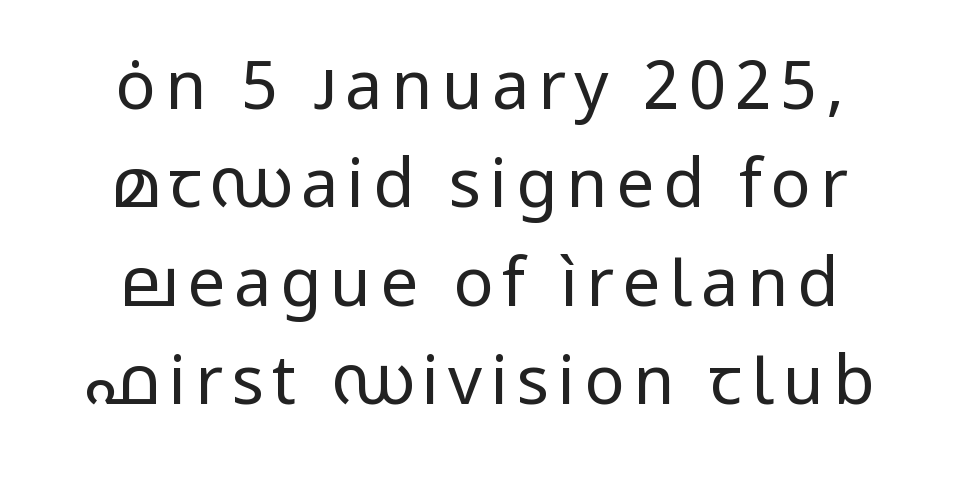
Q: Is the text bold? A: No.
Q: Is the text italic (slanted)? A: No, it is upright.
Q: Is the typeface a serif or a sans-serif typeface? A: Sans-serif.
Q: Is the text underlined? A: No.
Q: How is the paragraph aligned? A: Centered.
Q: Is the spacing between lines tight, normal or loose? A: Normal.
Q: Width (condensed, normal, or wide)? A: Normal.
Q: Stroke contrast? A: Low.
Q: x-height? A: Medium.
Q: Monospaced? A: No.
